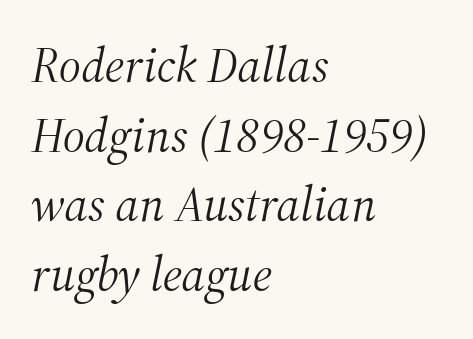
The image shows 49 px light serif type, italic (leaning right); set left-aligned, normal line spacing (1.42x), normal letter spacing, not underlined; medium stroke contrast and a medium x-height.
